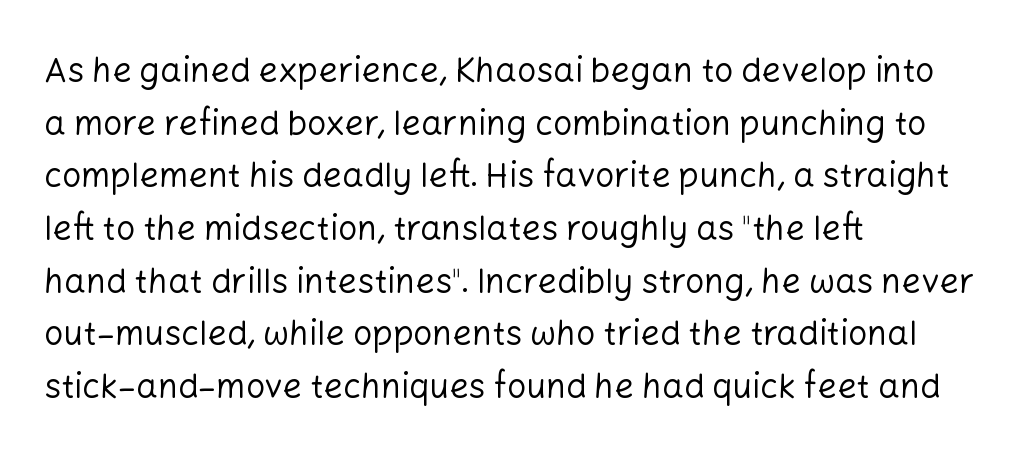
Q: Is the text bold? A: No.
Q: Is the text italic (slanted)? A: No, it is upright.
Q: Is the typeface a serif or a sans-serif typeface? A: Sans-serif.
Q: Is the text underlined? A: No.
Q: How is the paragraph aligned? A: Left-aligned.
Q: Is the spacing between letters normal or unusually wide? A: Normal.
Q: Is the spacing between lines tight, normal or loose? A: Normal.
Q: Width (condensed, normal, or wide)? A: Normal.
Q: Stroke contrast? A: Low.
Q: x-height? A: Medium.
Q: Monospaced? A: No.
